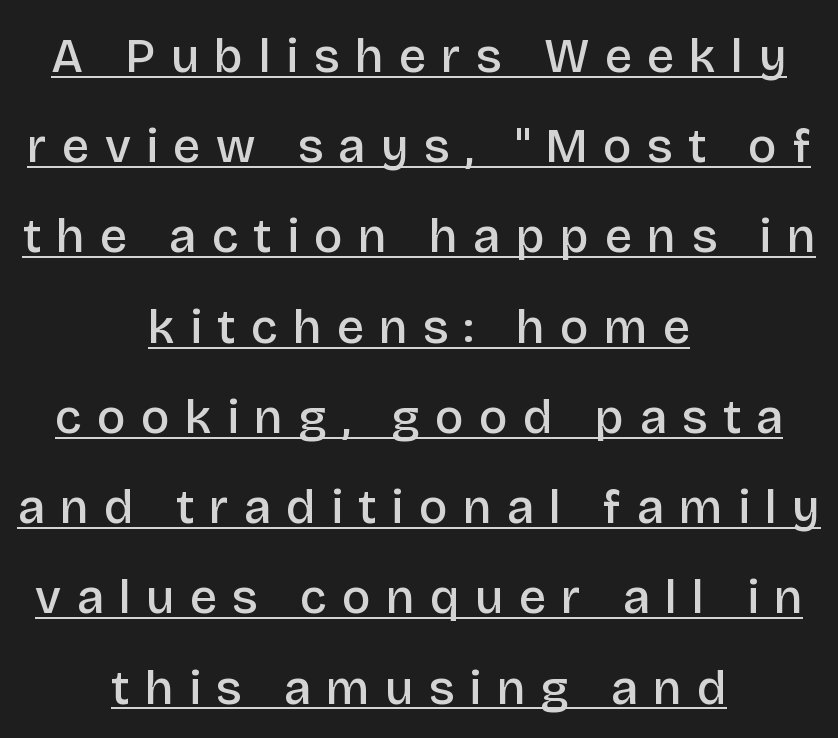
Caption: expanded tracking, letters set apart. Strokes here are thickened, but only to semibold level. Italic? Not at all — the glyphs are vertical. To sum up the face: it is a sans, with no serifs. Here the designer chose a conventional face with non-uniform glyph widths.
